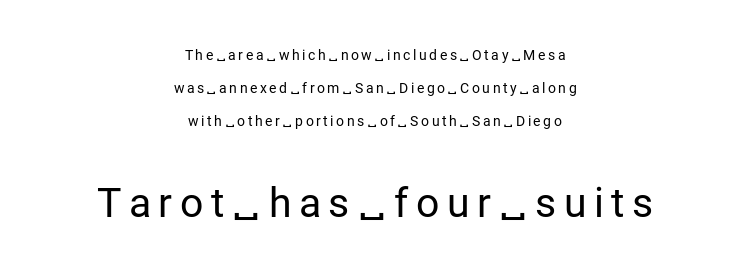
The image shows 41 px regular-weight sans-serif type, upright; set centered, loose line spacing (2.35x), not underlined; the second (bottom) block is 2.93x larger; low stroke contrast and a medium x-height.
